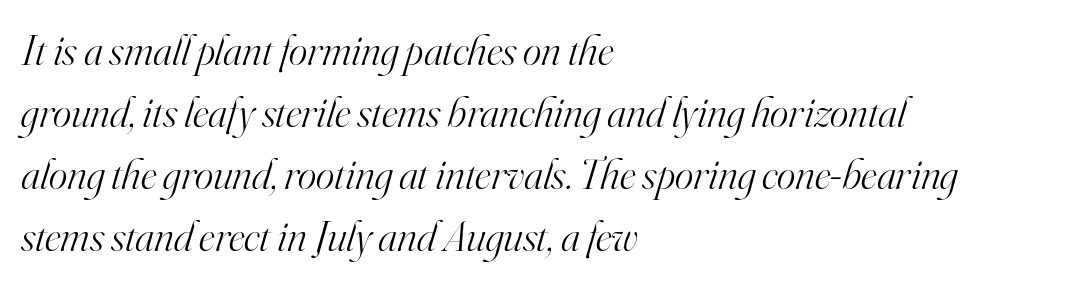
Q: Is the text bold? A: No.
Q: Is the text italic (slanted)? A: Yes, it leans right by about 16 degrees.
Q: Is the typeface a serif or a sans-serif typeface? A: Serif.
Q: Is the text underlined? A: No.
Q: How is the paragraph aligned? A: Left-aligned.
Q: Is the spacing between letters normal or unusually wide? A: Normal.
Q: Is the spacing between lines tight, normal or loose? A: Normal.
Q: Width (condensed, normal, or wide)? A: Normal.
Q: Stroke contrast? A: High.
Q: x-height? A: Small.
Q: Monospaced? A: No.
